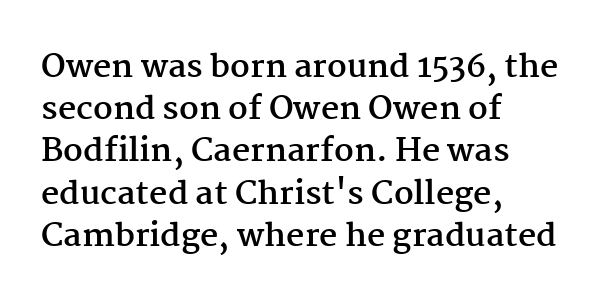
Does the leading feel generous? No, just average. Yep, those are serifs on the letters. This sample uses an upright cut, with every glyph sitting square on the baseline. Standard letterfit; no display-style spreading of the glyphs. Underlining? Definitely not there. Spacing verdict: proportional, widths tailored to each character.
